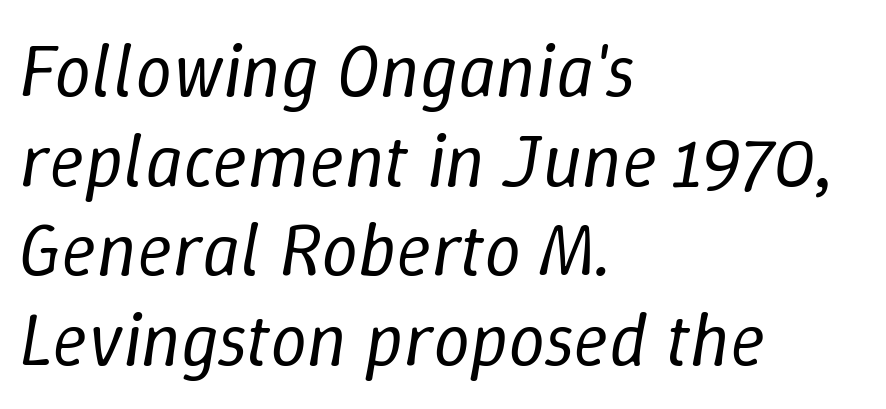
The letterforms sit shoulder to shoulder at normal distance. The strip under each line holds only bare page. One-word summary of the alignment: left. No letter is thick-stroked: the sample isn't bold.
